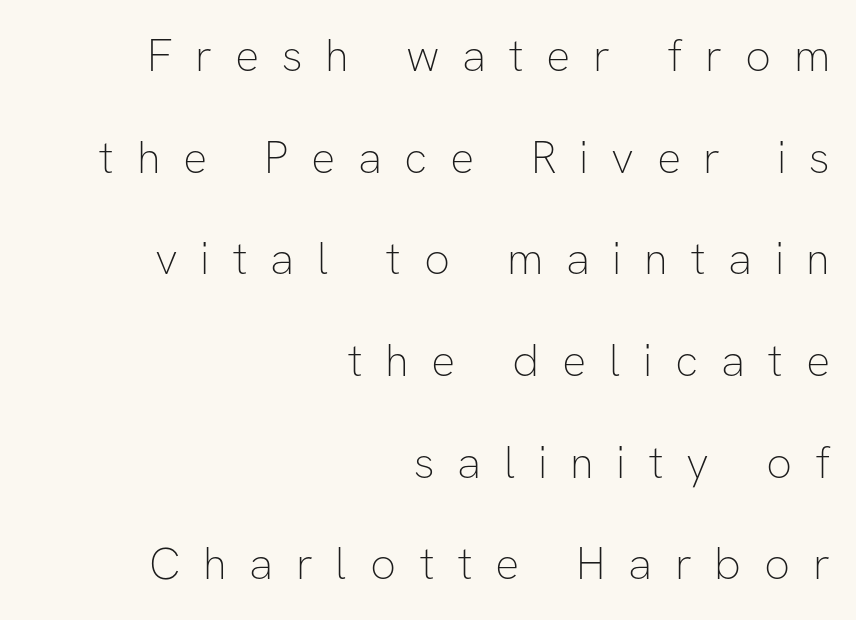
Each row of text sits above clean, open space. A sans-serif font was chosen for this passage. The block of text is sparse from top to bottom, with ample space between rows. Weight: in the light-to-regular range.
